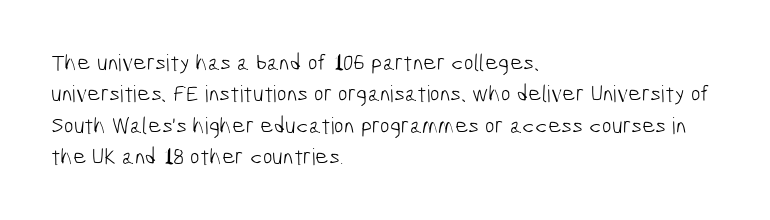
The image shows 23 px text type; set left-aligned, normal line spacing (1.36x), normal letter spacing, not underlined.
